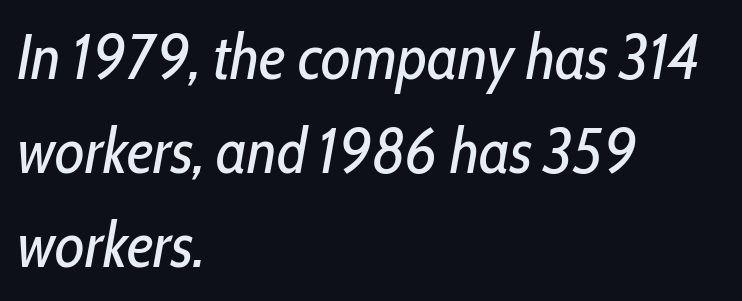
Q: Is the text bold? A: No.
Q: Is the text italic (slanted)? A: Yes, it leans right by about 10 degrees.
Q: Is the text underlined? A: No.
Q: How is the paragraph aligned? A: Left-aligned.
Q: Is the spacing between letters normal or unusually wide? A: Normal.
Q: Is the spacing between lines tight, normal or loose? A: Normal.
Q: Width (condensed, normal, or wide)? A: Condensed.
Q: Stroke contrast? A: Low.
Q: x-height? A: Medium.
Q: Monospaced? A: No.
